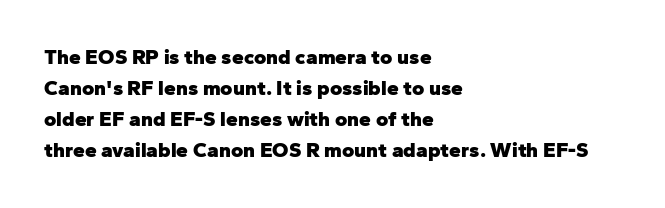
Q: Is the text bold? A: Yes.
Q: Is the text italic (slanted)? A: No, it is upright.
Q: Is the text underlined? A: No.
Q: How is the paragraph aligned? A: Left-aligned.
Q: Is the spacing between letters normal or unusually wide? A: Normal.
Q: Is the spacing between lines tight, normal or loose? A: Normal.
